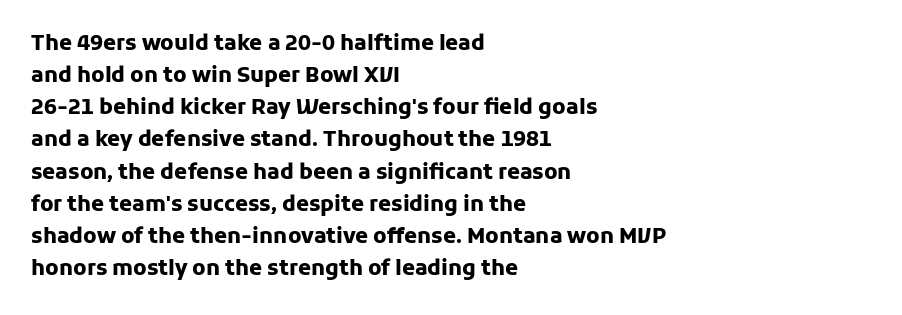
The image shows 21 px bold type, upright; set left-aligned, normal line spacing (1.53x), normal letter spacing, not underlined.
